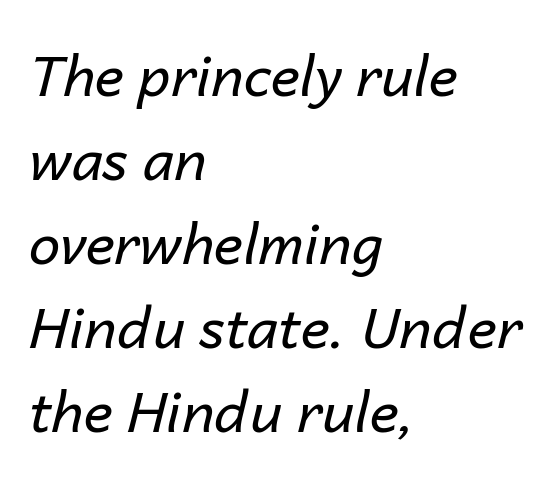
The passage shown stacks its lines at a standard gap. No extra ink here — the face is not bold. Designer's note — italics engaged. The letters sit at their default tracking, neither squeezed nor spread.
